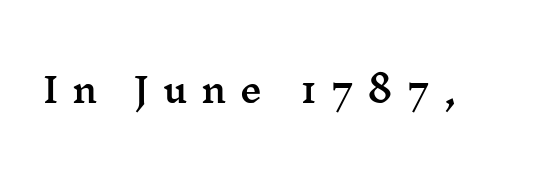
Tracking here is generous; glyphs stand well apart from one another. You can tell from the footed stems that serif type was used. The space directly below the letters is spotless. Do the characters align in a grid? No, the font is proportional.
